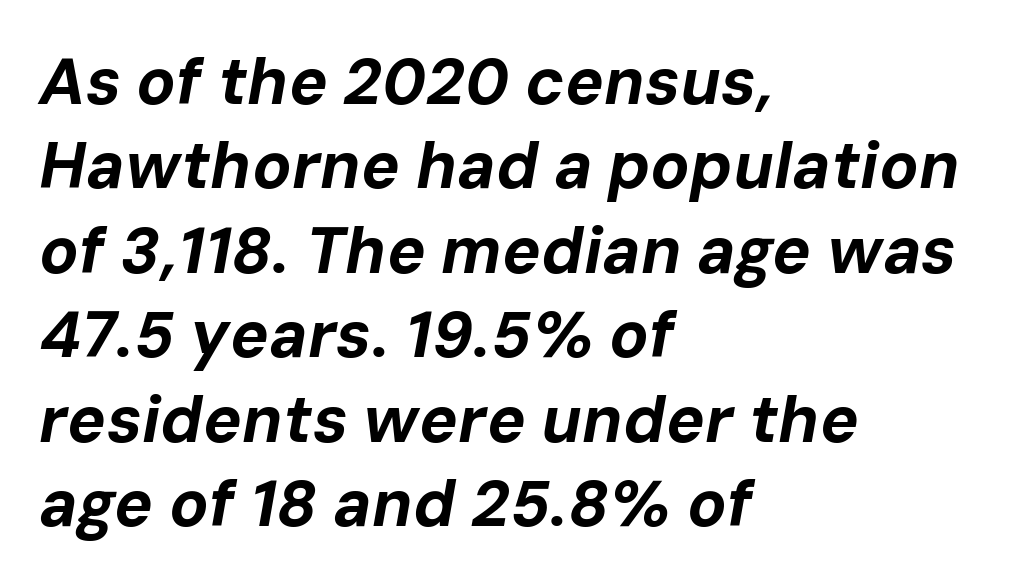
{"italic": "yes", "lean": "right", "slant_degrees": 10, "bold": "yes", "weight": "bold", "width": "normal", "stroke_contrast": "low", "x_height": "medium", "monospaced": "no", "underline": "no", "align": "left", "line_spacing": "normal", "line_spacing_ratio": 1.3, "letter_spacing": "normal", "letter_spacing_em": 0.0, "glyph_px": 65}
